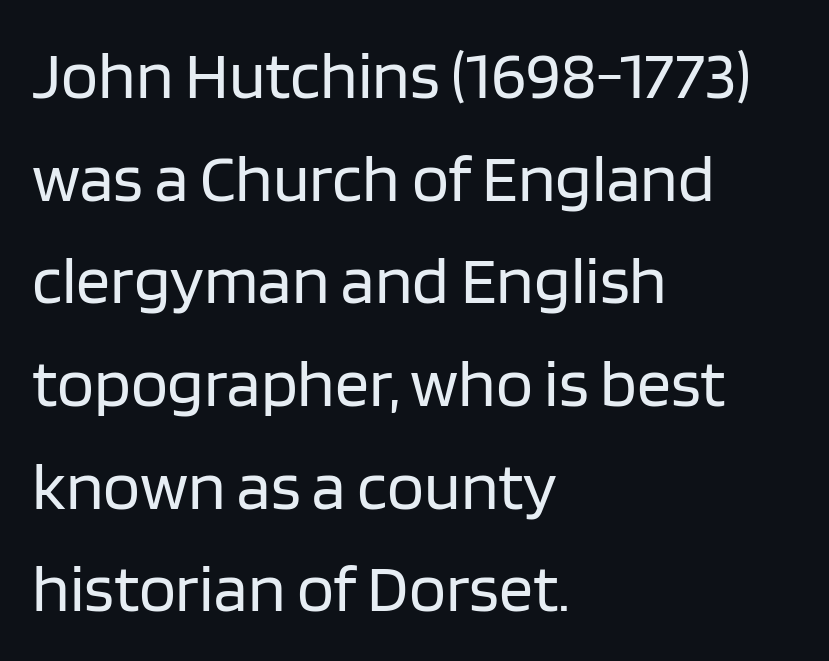
Weight: not bold — regular or lighter. The letters advance in unequal steps, a hallmark of proportional type. Typeset ragged right — the left edge is the straight one. No italicization has been applied; the sample stays upright. Only glyphs here, with clear space below each row. In terms of letterspacing, this is plain default setting.
